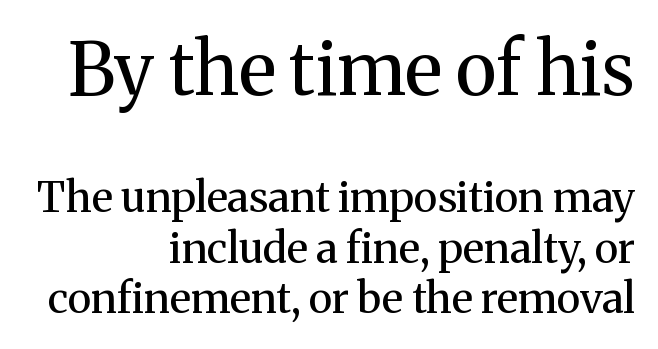
The image shows 73 px regular-weight serif type, upright; set right-aligned, line spacing 1.21x, normal letter spacing, not underlined; the first (top) block is 1.74x larger; medium stroke contrast and a medium x-height.
